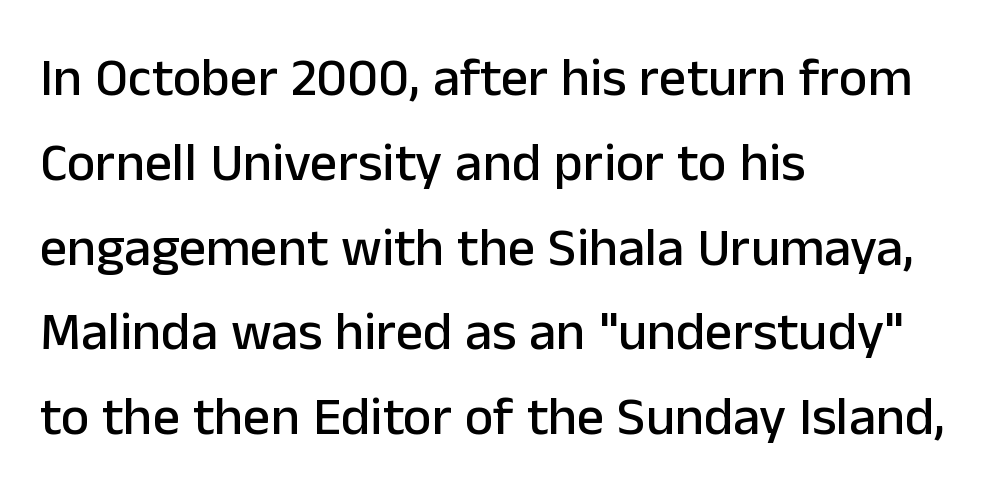
Notice how the passage keeps a crisp vertical edge on the left only. The type sits square on the baseline with zero lean. A bare baseline throughout the passage. Are there feet on the stems? There aren't — it's a sans.
